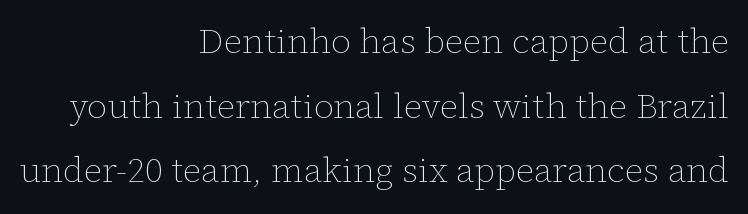
Is the type heavy? It reads as light-to-regular instead. Each letter keeps its own natural width here, so spacing adapts to shape. The typesetter chose a ragged-left arrangement here. Italic: no, the glyphs are upright roman. The words here are not underlined.
